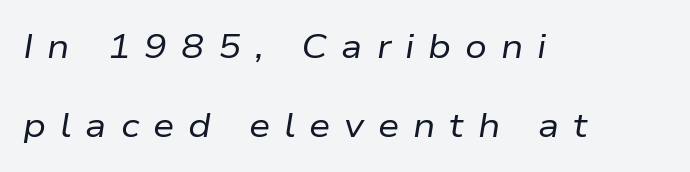
The letters are slanted; this is an italic face. This sample is left-justified, so line endings fall wherever the words run out. The lines are spread far apart with generous leading. Stroke mass is kept to a normal reading level or below. The passage shown is typed in a proportional face where columns would drift. The face used here is rendered with a markedly widened letterfit.
